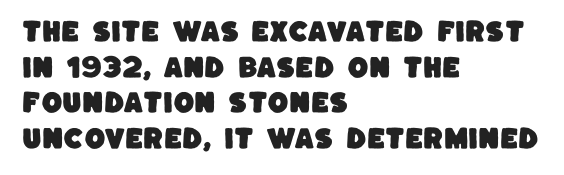
The image shows 24 px text type; set left-aligned, normal line spacing (1.48x), normal letter spacing, not underlined.
